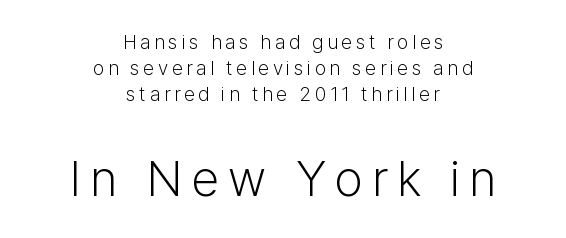
The image shows 50 px light sans-serif type, upright; set centered, normal line spacing (1.31x), not underlined; the second (bottom) block is 2.5x larger; low stroke contrast and a medium x-height.
